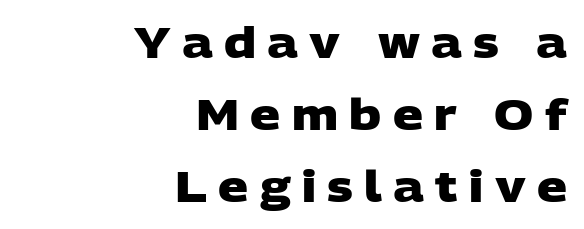
Q: Is the text bold? A: Yes.
Q: Is the typeface a serif or a sans-serif typeface? A: Sans-serif.
Q: Is the text underlined? A: No.
Q: How is the paragraph aligned? A: Right-aligned.
Q: Is the spacing between letters normal or unusually wide? A: Unusually wide.
Q: Width (condensed, normal, or wide)? A: Wide.
Q: Stroke contrast? A: Low.
Q: x-height? A: Large.
Q: Monospaced? A: No.
